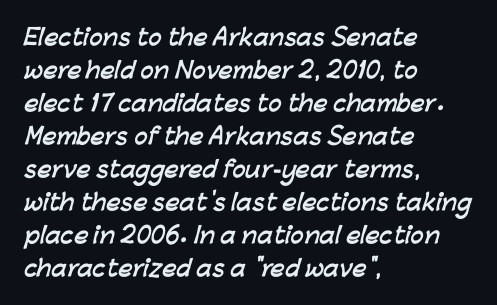
The image shows 22 px bold type; set left-aligned, normal line spacing (1.5x), normal letter spacing, not underlined.
